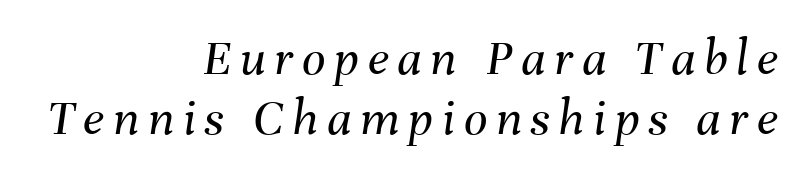
The string is rendered with underlining switched off. These lines were composed using italics. The letters advance in unequal steps, a hallmark of proportional type. The font sits on the lighter half of the weight spectrum, regular included.
